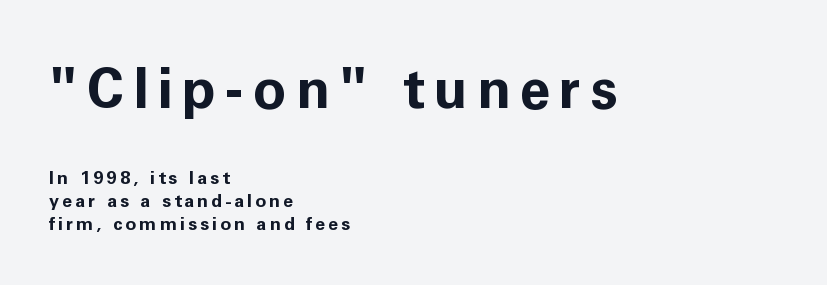
{"serif": "no", "italic": "no", "bold": "yes", "weight": "bold", "width": "normal", "stroke_contrast": "low", "x_height": "medium", "monospaced": "no", "underline": "no", "align": "left", "line_spacing": "normal", "line_spacing_ratio": 1.29, "larger_block": "first", "size_ratio": 3.06, "glyph_px": 55}
